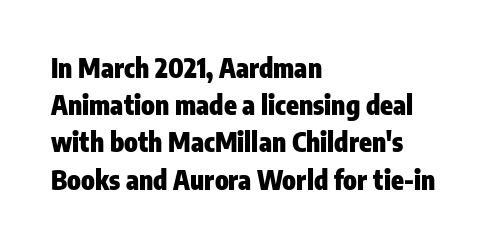
{"italic": "no", "bold": "yes", "underline": "no", "align": "left", "line_spacing": "normal", "line_spacing_ratio": 1.43, "letter_spacing": "normal", "letter_spacing_em": 0.0, "glyph_px": 26}
